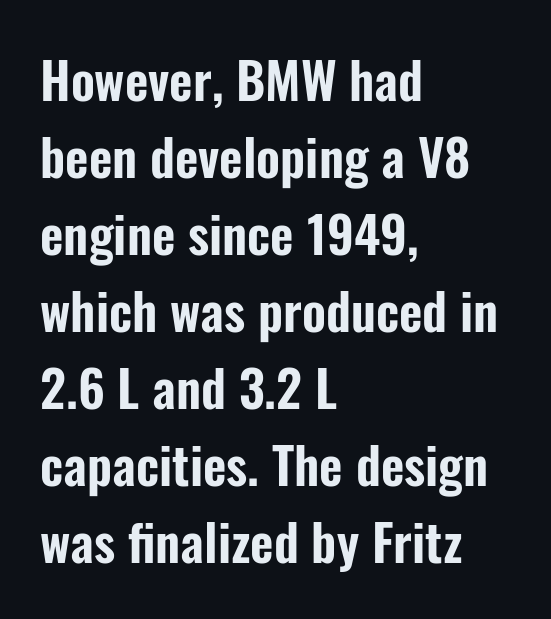
The image shows 51 px condensed sans-serif type, upright; set left-aligned, normal line spacing (1.51x), normal letter spacing, not underlined; low stroke contrast and a medium x-height.
